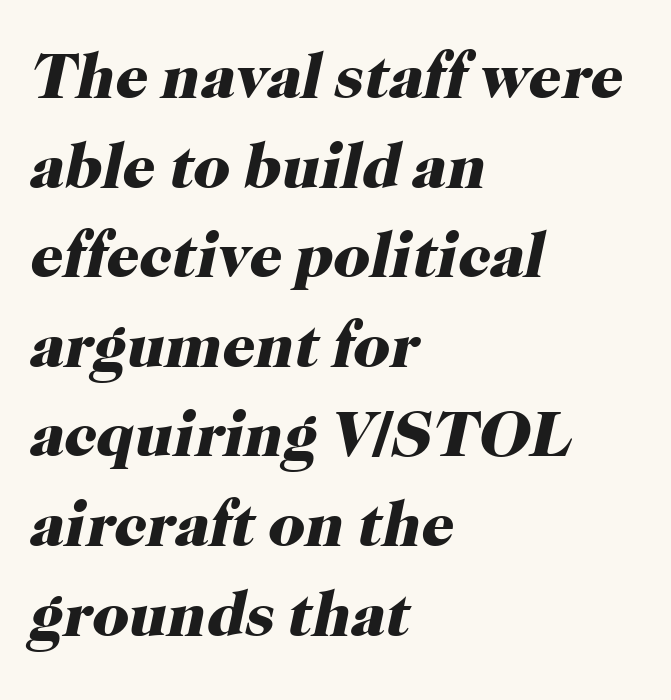
The image shows 64 px heavy serif type, italic (leaning right); set left-aligned, normal line spacing (1.4x), normal letter spacing, not underlined; high stroke contrast and a medium x-height.
